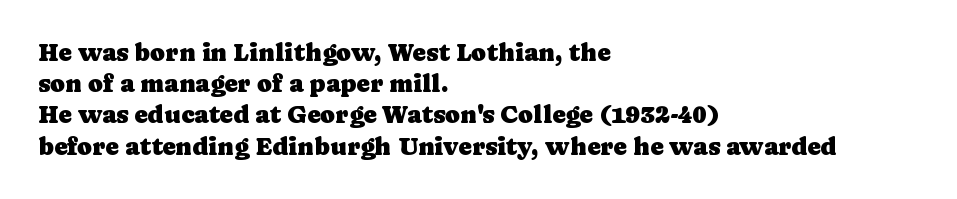
{"italic": "no", "underline": "no", "align": "left", "line_spacing": "normal", "line_spacing_ratio": 1.25, "letter_spacing": "normal", "letter_spacing_em": 0.0, "glyph_px": 25}
